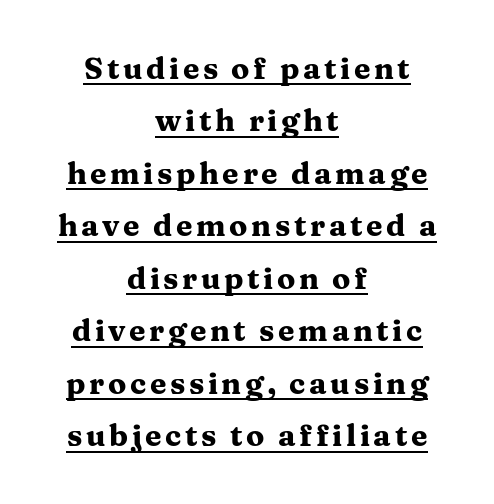
Ascenders rise straight up at ninety degrees. What decoration does the sample have? An underline. Is the block centered? Yes — each line is placed symmetrically about the middle. The font family rendered here belongs to the serif group. Caption: bold face, heavy strokes. The rendering uses natural spacing where letterforms have individual widths.
